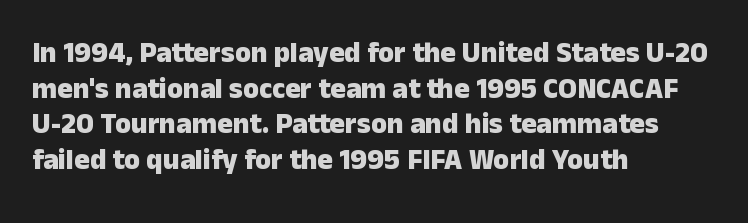
Q: Is the text bold? A: Yes.
Q: Is the text italic (slanted)? A: No, it is upright.
Q: Is the typeface a serif or a sans-serif typeface? A: Sans-serif.
Q: Is the text underlined? A: No.
Q: How is the paragraph aligned? A: Left-aligned.
Q: Is the spacing between letters normal or unusually wide? A: Normal.
Q: Width (condensed, normal, or wide)? A: Normal.
Q: Stroke contrast? A: Low.
Q: x-height? A: Medium.
Q: Monospaced? A: No.
